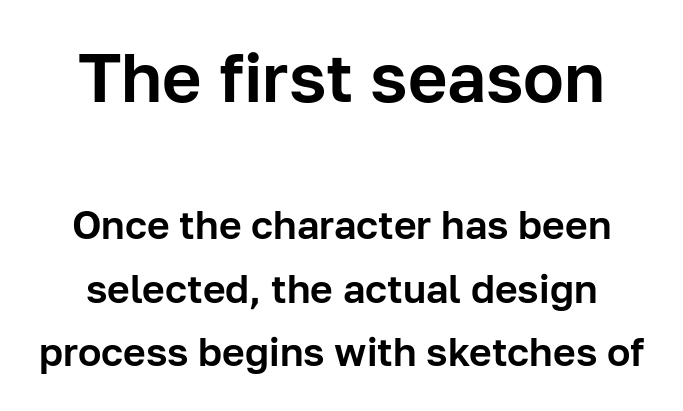
Q: Is the text italic (slanted)? A: No, it is upright.
Q: Is the typeface a serif or a sans-serif typeface? A: Sans-serif.
Q: Is the text underlined? A: No.
Q: Is the spacing between letters normal or unusually wide? A: Normal.
Q: Is the spacing between lines tight, normal or loose? A: Normal.
Q: Which block of text is set in a larger size, the first (top) or the second (bottom)? A: The first (top) one.
Q: Width (condensed, normal, or wide)? A: Normal.
Q: Stroke contrast? A: Low.
Q: x-height? A: Medium.
Q: Monospaced? A: No.
